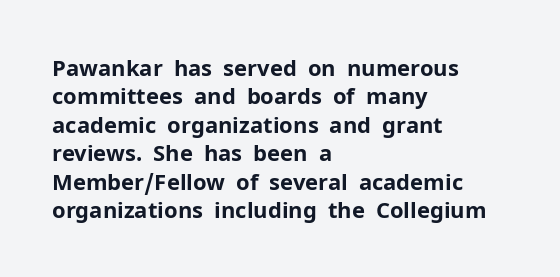
{"italic": "no", "bold": "yes", "underline": "no", "align": "left", "line_spacing": "normal", "line_spacing_ratio": 1.29, "letter_spacing": "normal", "letter_spacing_em": 0.0, "glyph_px": 22}
